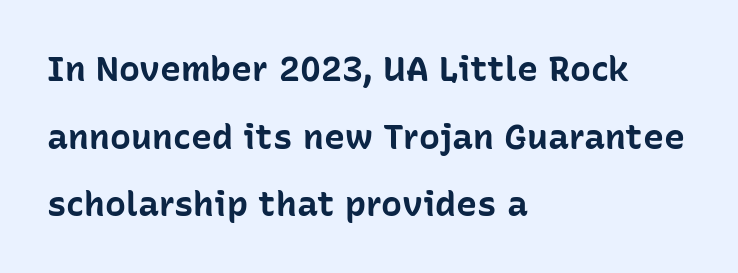
Q: Is the text bold? A: Yes.
Q: Is the text italic (slanted)? A: No, it is upright.
Q: Is the typeface a serif or a sans-serif typeface? A: Sans-serif.
Q: Is the text underlined? A: No.
Q: How is the paragraph aligned? A: Left-aligned.
Q: Is the spacing between letters normal or unusually wide? A: Normal.
Q: Is the spacing between lines tight, normal or loose? A: Loose.
Q: Width (condensed, normal, or wide)? A: Normal.
Q: Stroke contrast? A: Low.
Q: x-height? A: Medium.
Q: Monospaced? A: No.
